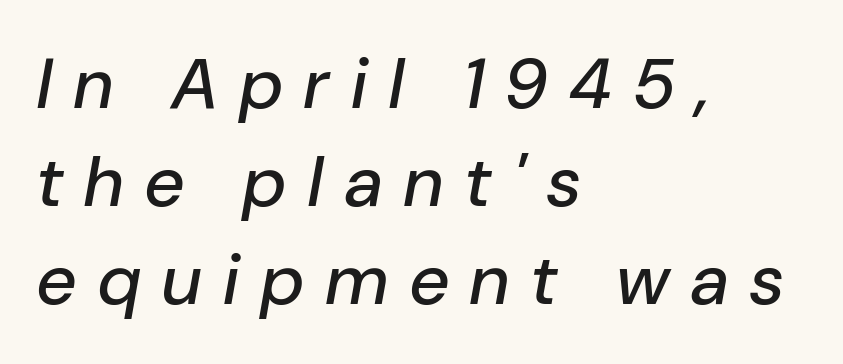
Leading matches the norm, producing a regular column. Check under the words: just untouched page. Varying glyph widths throughout — classic text-font behaviour. The rag falls on the right side of this text block. Does extra space separate the letters? Yes, quite a lot of it. The specimen reads as italic at a glance.
